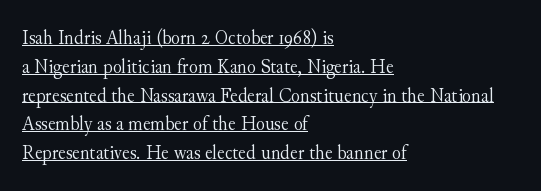
In designer terms, the underline attribute is active on this setting. Is the type heavy? It reads as light-to-regular instead. Vertically, the passage feels balanced, rows spaced as you'd expect. Is there any slant? The stems are plumb. The gaps between neighbouring characters are ordinary and unremarkable.
